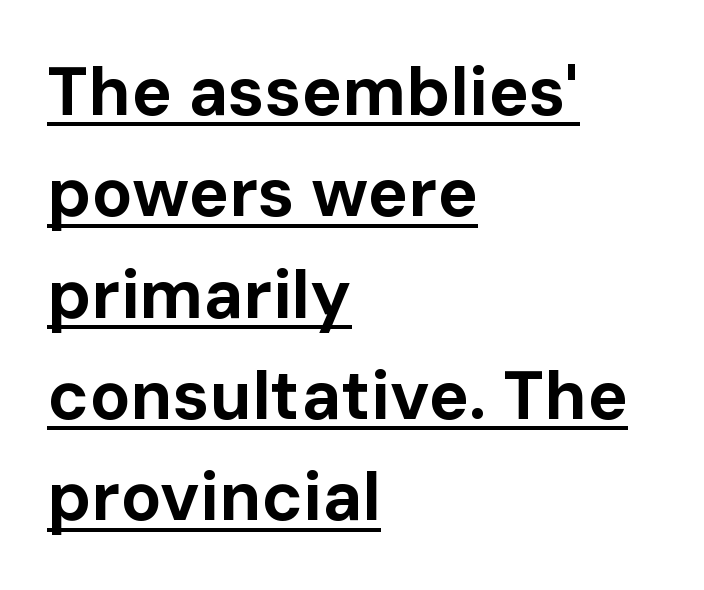
Q: Is the text bold? A: Yes.
Q: Is the text italic (slanted)? A: No, it is upright.
Q: Is the typeface a serif or a sans-serif typeface? A: Sans-serif.
Q: Is the text underlined? A: Yes.
Q: How is the paragraph aligned? A: Left-aligned.
Q: Is the spacing between letters normal or unusually wide? A: Normal.
Q: Is the spacing between lines tight, normal or loose? A: Normal.
Q: Width (condensed, normal, or wide)? A: Normal.
Q: Stroke contrast? A: Low.
Q: x-height? A: Medium.
Q: Monospaced? A: No.
